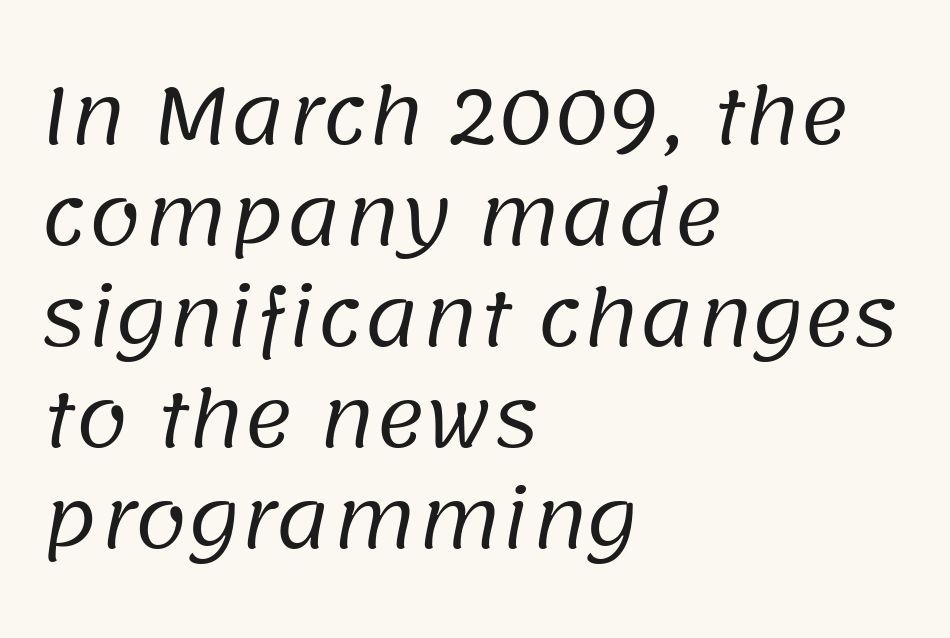
{"serif": "no", "bold": "no", "weight": "regular", "width": "normal", "stroke_contrast": "low", "x_height": "large", "monospaced": "no", "underline": "no", "align": "left", "line_spacing": "normal", "line_spacing_ratio": 1.33, "letter_spacing": "normal", "letter_spacing_em": 0.0, "glyph_px": 76}
